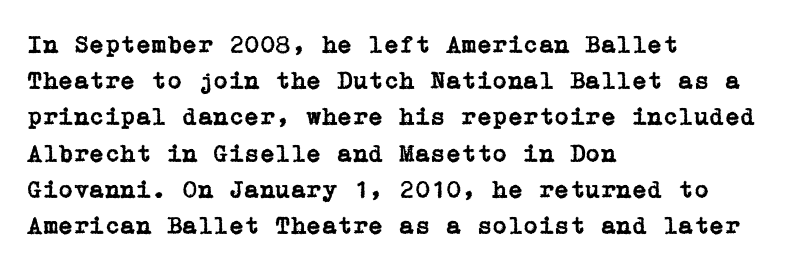
The image shows 25 px text type, upright; set left-aligned, normal line spacing (1.45x), normal letter spacing, not underlined.
